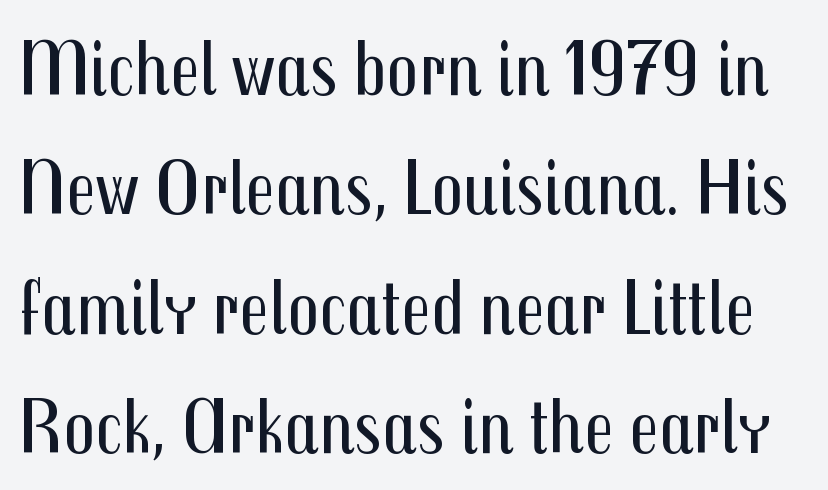
Q: Is the text bold? A: No.
Q: Is the text italic (slanted)? A: No, it is upright.
Q: Is the typeface a serif or a sans-serif typeface? A: Sans-serif.
Q: Is the text underlined? A: No.
Q: Is the spacing between letters normal or unusually wide? A: Normal.
Q: Is the spacing between lines tight, normal or loose? A: Normal.
Q: Width (condensed, normal, or wide)? A: Condensed.
Q: Stroke contrast? A: Medium.
Q: x-height? A: Medium.
Q: Monospaced? A: No.
